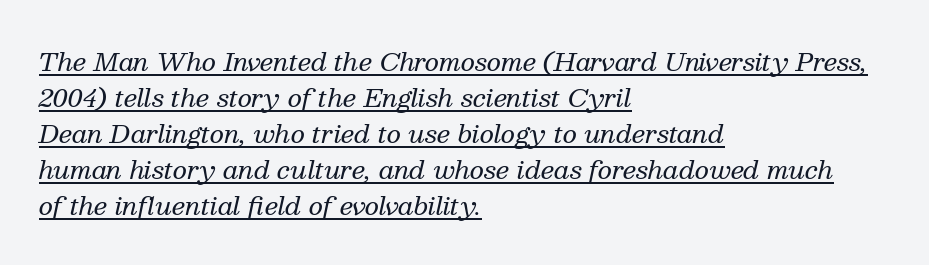
{"italic": "yes", "lean": "right", "slant_degrees": 13, "bold": "no", "underline": "yes", "align": "left", "line_spacing": "normal", "line_spacing_ratio": 1.44, "letter_spacing": "normal", "letter_spacing_em": 0.0, "glyph_px": 25}
